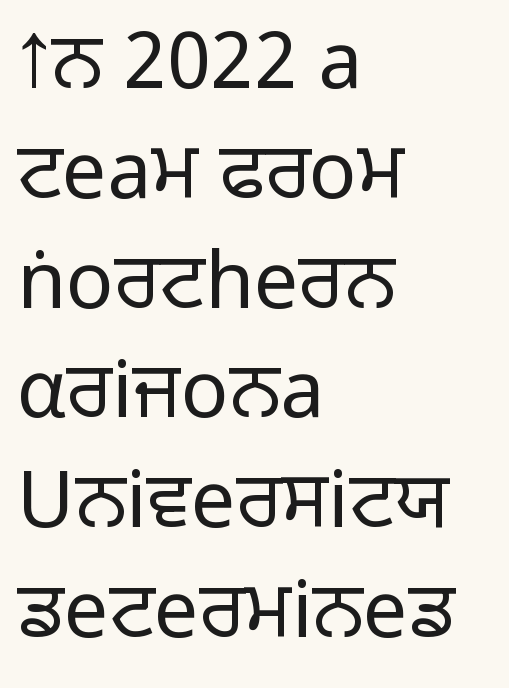
{"serif": "no", "italic": "no", "bold": "no", "weight": "light", "width": "normal", "stroke_contrast": "low", "x_height": "medium", "monospaced": "no", "underline": "no", "align": "left", "line_spacing": "normal", "line_spacing_ratio": 1.39, "letter_spacing": "normal", "letter_spacing_em": 0.0, "glyph_px": 79}
